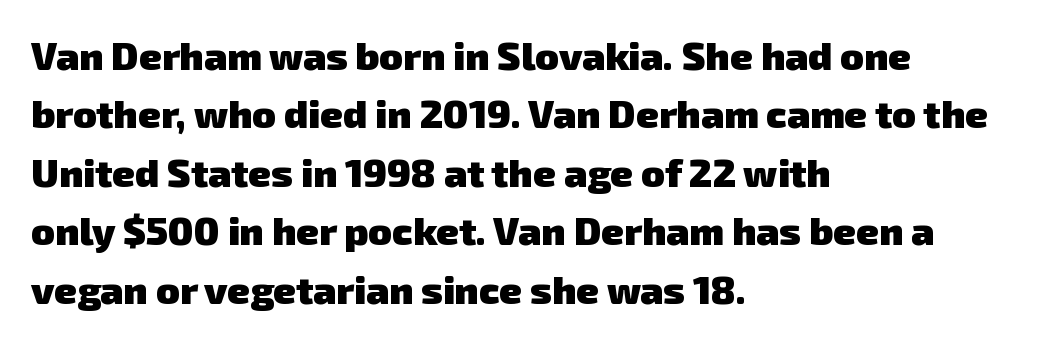
Q: Is the text bold? A: Yes.
Q: Is the typeface a serif or a sans-serif typeface? A: Sans-serif.
Q: Is the text underlined? A: No.
Q: How is the paragraph aligned? A: Left-aligned.
Q: Is the spacing between letters normal or unusually wide? A: Normal.
Q: Is the spacing between lines tight, normal or loose? A: Normal.
Q: Width (condensed, normal, or wide)? A: Normal.
Q: Stroke contrast? A: Low.
Q: x-height? A: Medium.
Q: Monospaced? A: No.
